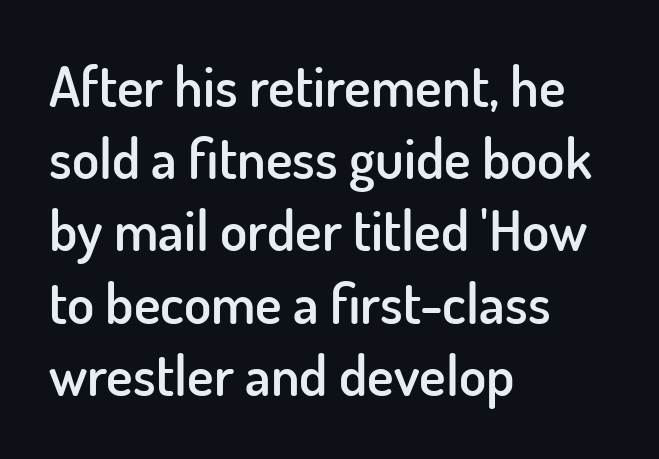
The passage is arranged the way most books set body copy — flush left. Descender tails drop into unmarked territory. One glance says typical: line gaps are just what's usual. Unlike italic type, these characters show no tilt at all. Look at the stroke-to-counter ratio: somewhat heavy, a semibold.
